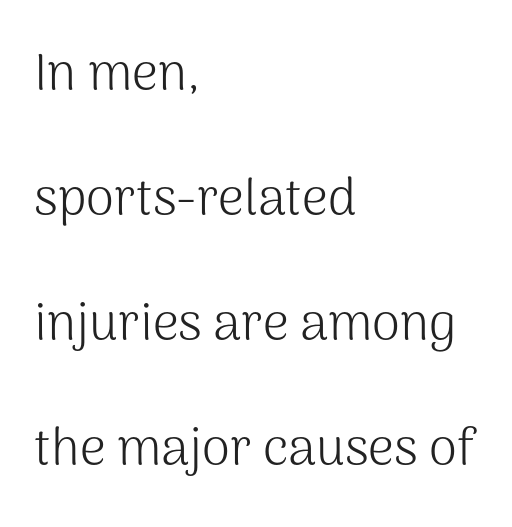
Q: Is the text bold? A: No.
Q: Is the text italic (slanted)? A: No, it is upright.
Q: Is the typeface a serif or a sans-serif typeface? A: Sans-serif.
Q: Is the text underlined? A: No.
Q: How is the paragraph aligned? A: Left-aligned.
Q: Is the spacing between letters normal or unusually wide? A: Normal.
Q: Is the spacing between lines tight, normal or loose? A: Loose.
Q: Width (condensed, normal, or wide)? A: Normal.
Q: Stroke contrast? A: Medium.
Q: x-height? A: Medium.
Q: Monospaced? A: No.
